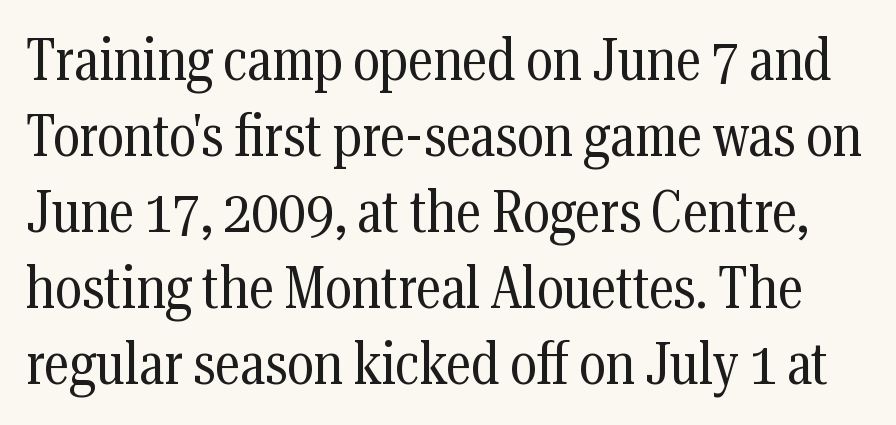
Stem width sits at or under what a default text font uses. This rendering leaves character spacing at its baseline value. The specimen omits any rule beneath the text block's lines. The face used here is proportionally spaced, like ordinary book or web type. Leading: standard.
